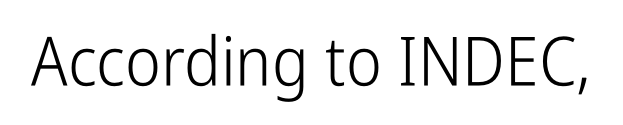
Each word holds together tightly as a unit, with standard inter-letter gaps. A roman cut, with each character standing at attention. Spacing verdict: proportional, widths tailored to each character. The zone under the glyphs is completely vacant. Stroke thickness stays within the range of a standard reading face or lighter.
